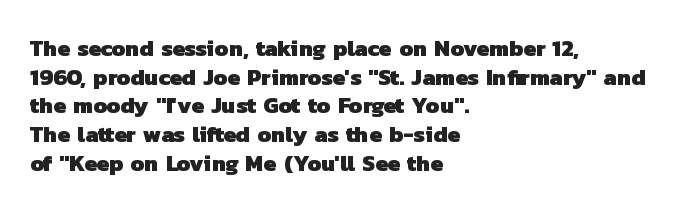
Notice how descenders clear the ascenders below comfortably — that's standard leading. The tracking reads as untouched default to a designer's eye. Stroke thickness is high; the sample reads as a true bold. Descenders hang freely into open space.
